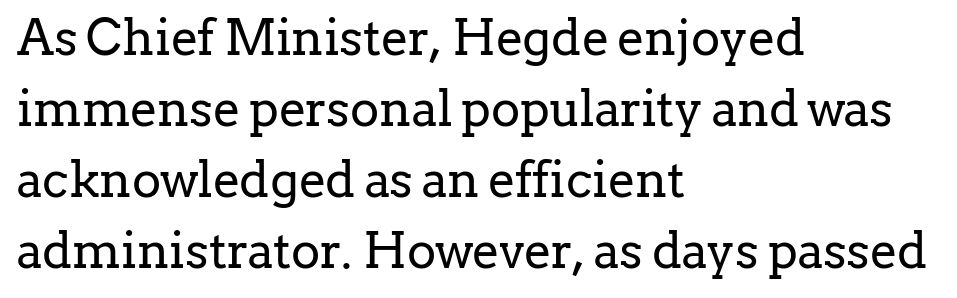
The image shows 49 px regular-weight serif type, upright; set left-aligned, normal line spacing (1.45x), normal letter spacing, not underlined; low stroke contrast and a medium x-height.
